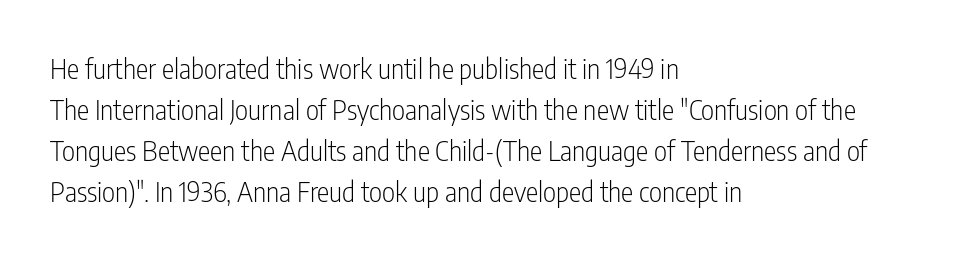
The image shows 28 px light, condensed sans-serif type, upright; set left-aligned, normal line spacing (1.47x), normal letter spacing, not underlined; low stroke contrast and a medium x-height.
